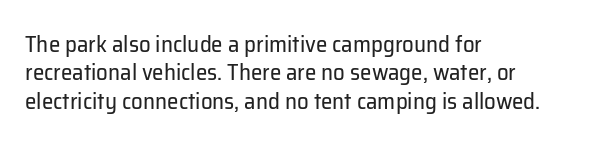
Nobody touched the tracking dial on this one. Visually the block forms a straight wall on the left and a jagged coastline on the right. Posture: upright roman. Beneath every word, the page is bare.
